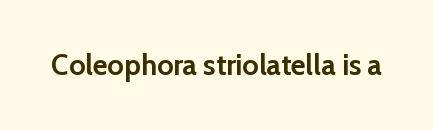
The image shows 29 px semibold sans-serif type, upright; set normal letter spacing, not underlined; low stroke contrast and a medium x-height.
